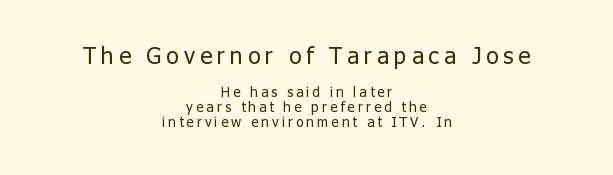
Vertical stems look standard width or narrower in stroke. Rows of type sit shoulder to shoulder in the vertical direction. The strip under each line holds only bare page. Characters follow at a spacing far wider than the type designer built in. The face used here appears at its bigger size in the upper chunk. Posture: vertical.
